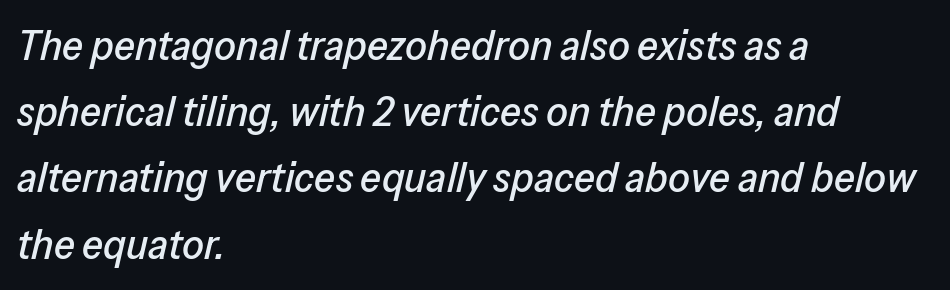
Q: Is the text italic (slanted)? A: Yes, it leans right by about 13 degrees.
Q: Is the text underlined? A: No.
Q: How is the paragraph aligned? A: Left-aligned.
Q: Is the spacing between letters normal or unusually wide? A: Normal.
Q: Is the spacing between lines tight, normal or loose? A: Normal.
Q: Width (condensed, normal, or wide)? A: Normal.
Q: Stroke contrast? A: Low.
Q: x-height? A: Medium.
Q: Monospaced? A: No.
